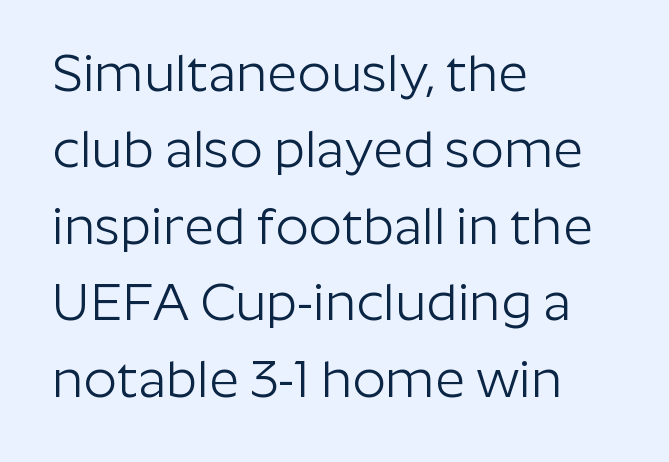
The letters stand upright; this is a roman face. Letters have the restrained weight of plain body copy at most. Do the characters align in a grid? No, the font is proportional. This sample uses plain, unmodified letter spacing. Words float on clear page, feet unadorned. Line beginnings align vertically; line endings do not.
